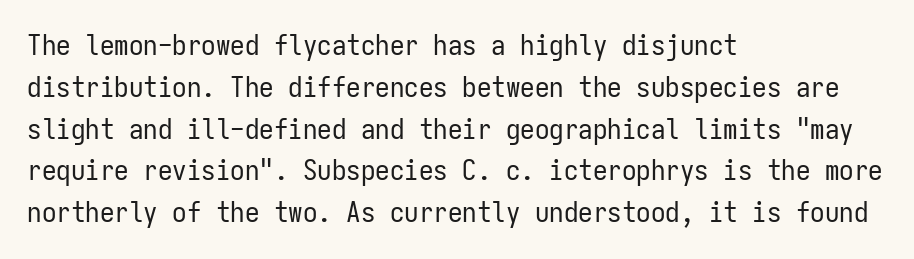
The image shows 29 px regular-weight, condensed sans-serif type, upright, monospaced; set left-aligned, normal line spacing (1.44x), normal letter spacing, not underlined; low stroke contrast and a medium x-height.
